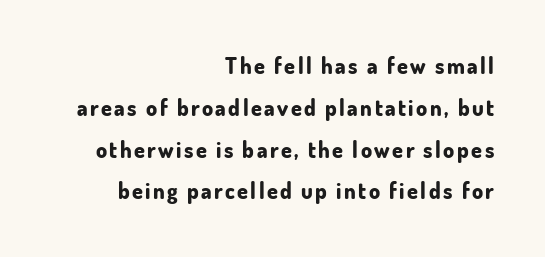
{"italic": "no", "bold": "yes", "underline": "no", "align": "right", "line_spacing": "loose", "line_spacing_ratio": 1.9, "glyph_px": 22}
